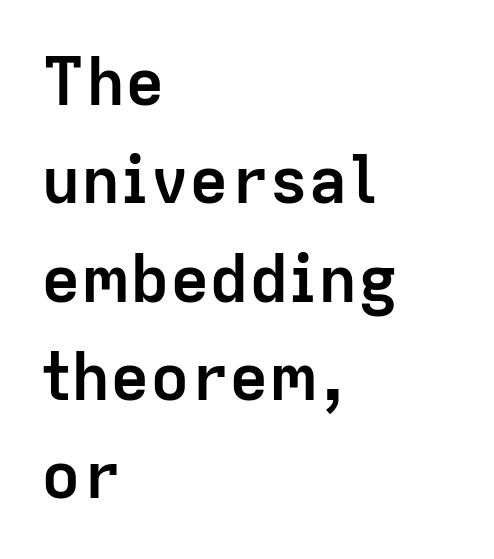
{"serif": "no", "italic": "no", "bold": "yes", "weight": "semibold", "width": "normal", "stroke_contrast": "low", "x_height": "medium", "monospaced": "no", "underline": "no", "align": "left", "line_spacing": "normal", "line_spacing_ratio": 1.49, "letter_spacing": "normal", "letter_spacing_em": 0.0, "glyph_px": 66}
